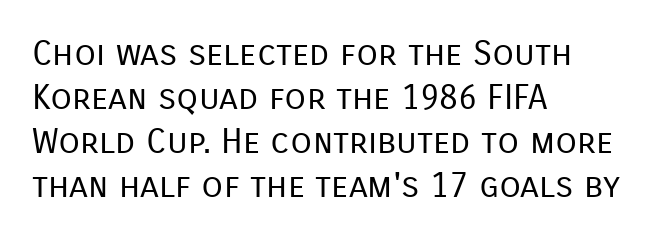
{"serif": "no", "italic": "no", "bold": "no", "weight": "regular", "width": "normal", "stroke_contrast": "low", "x_height": "medium", "monospaced": "no", "underline": "no", "align": "left", "line_spacing": "normal", "line_spacing_ratio": 1.26, "letter_spacing": "normal", "letter_spacing_em": 0.0, "glyph_px": 35}
